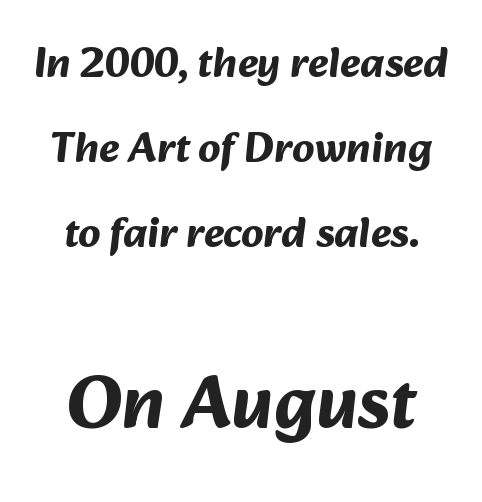
Q: Is the text bold? A: Yes.
Q: Is the typeface a serif or a sans-serif typeface? A: Sans-serif.
Q: Is the text underlined? A: No.
Q: How is the paragraph aligned? A: Centered.
Q: Is the spacing between letters normal or unusually wide? A: Normal.
Q: Is the spacing between lines tight, normal or loose? A: Loose.
Q: Which block of text is set in a larger size, the first (top) or the second (bottom)? A: The second (bottom) one.
Q: Width (condensed, normal, or wide)? A: Normal.
Q: Stroke contrast? A: Medium.
Q: x-height? A: Medium.
Q: Monospaced? A: No.
